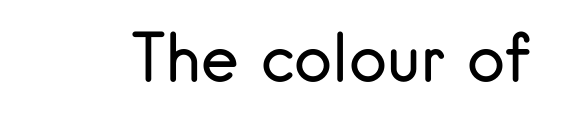
The image shows 64 px regular-weight sans-serif type, upright; set normal letter spacing, not underlined; low stroke contrast and a small x-height.
